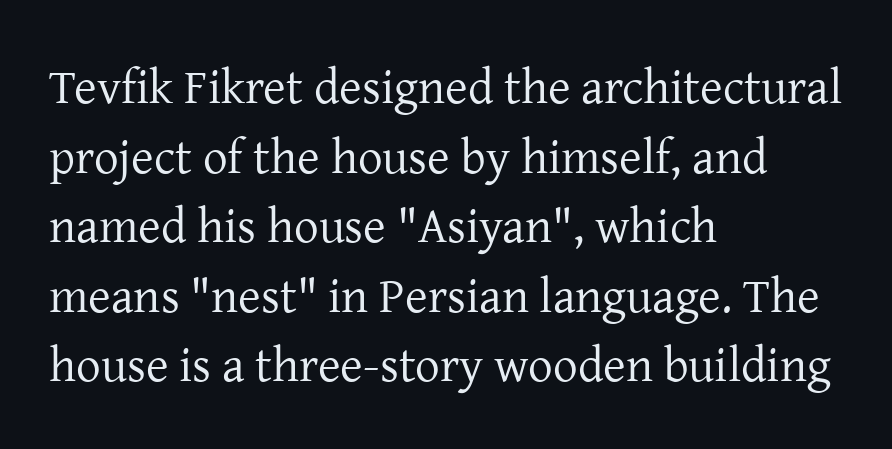
The image shows 49 px regular-weight serif type, upright; set left-aligned, normal line spacing (1.42x), normal letter spacing, not underlined; low stroke contrast and a medium x-height.
